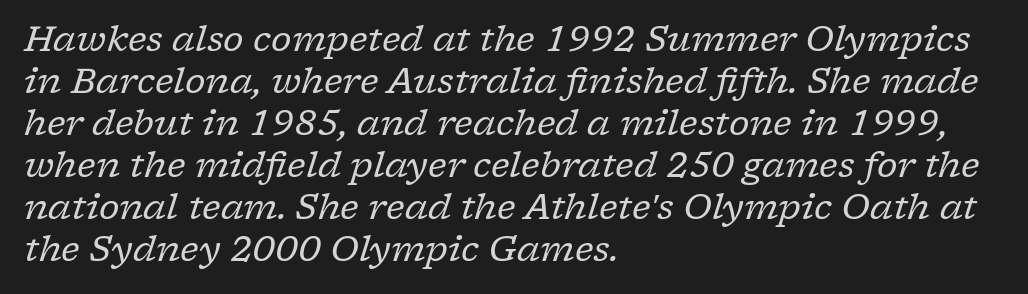
Q: Is the text bold? A: No.
Q: Is the text italic (slanted)? A: Yes, it leans right by about 17 degrees.
Q: Is the typeface a serif or a sans-serif typeface? A: Serif.
Q: Is the text underlined? A: No.
Q: How is the paragraph aligned? A: Left-aligned.
Q: Is the spacing between letters normal or unusually wide? A: Normal.
Q: Width (condensed, normal, or wide)? A: Normal.
Q: Stroke contrast? A: Low.
Q: x-height? A: Medium.
Q: Monospaced? A: No.
